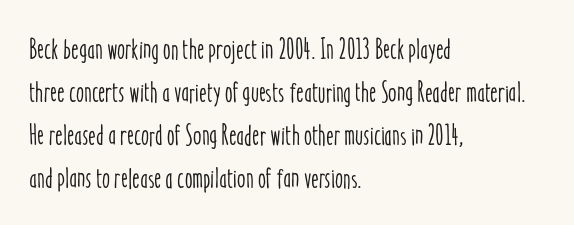
Unmarked baselines from the first word to the last. How are the letters spaced? Ordinarily, with no added tracking. Think of a printed novel: that variable character pitch is what you see here. Quick note: not italic, upright.
